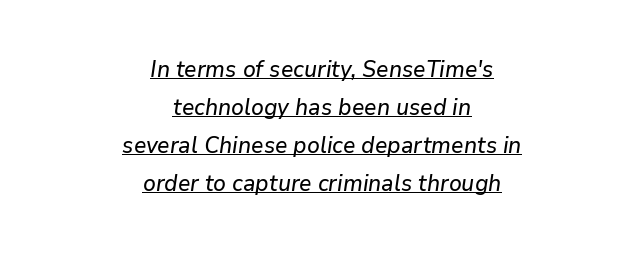
Q: Is the text italic (slanted)? A: Yes, it leans right by about 9 degrees.
Q: Is the text underlined? A: Yes.
Q: How is the paragraph aligned? A: Centered.
Q: Is the spacing between letters normal or unusually wide? A: Normal.
Q: Is the spacing between lines tight, normal or loose? A: Normal.
